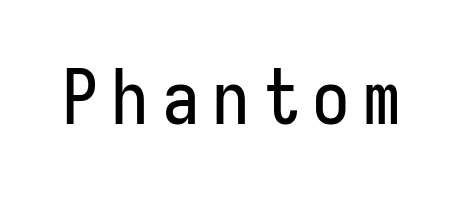
The image shows 75 px condensed sans-serif type, upright; set not underlined; low stroke contrast and a medium x-height.
